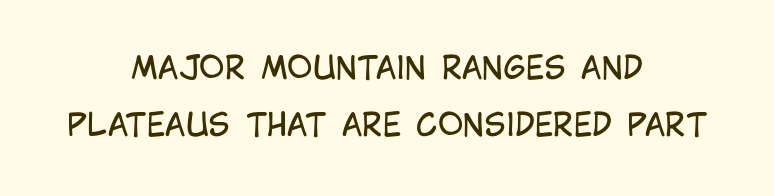
The image shows 31 px regular-weight, condensed sans-serif type, upright; set centered, line spacing 1.85x, normal letter spacing, not underlined; low stroke contrast and a large x-height.
